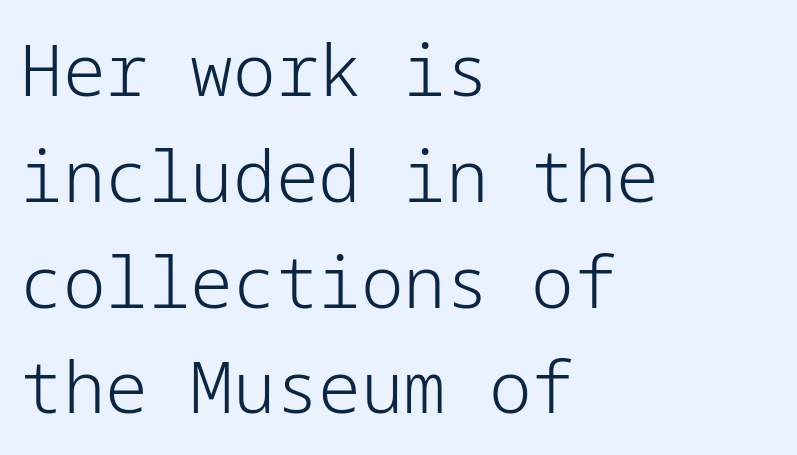
The image shows 71 px light sans-serif type, upright; set left-aligned, normal line spacing (1.49x), normal letter spacing, not underlined; low stroke contrast and a medium x-height.
